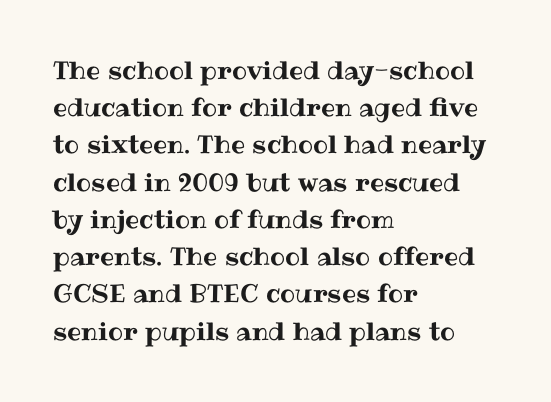
The image shows 25 px text type, upright; set left-aligned, normal line spacing (1.49x), normal letter spacing, not underlined.
